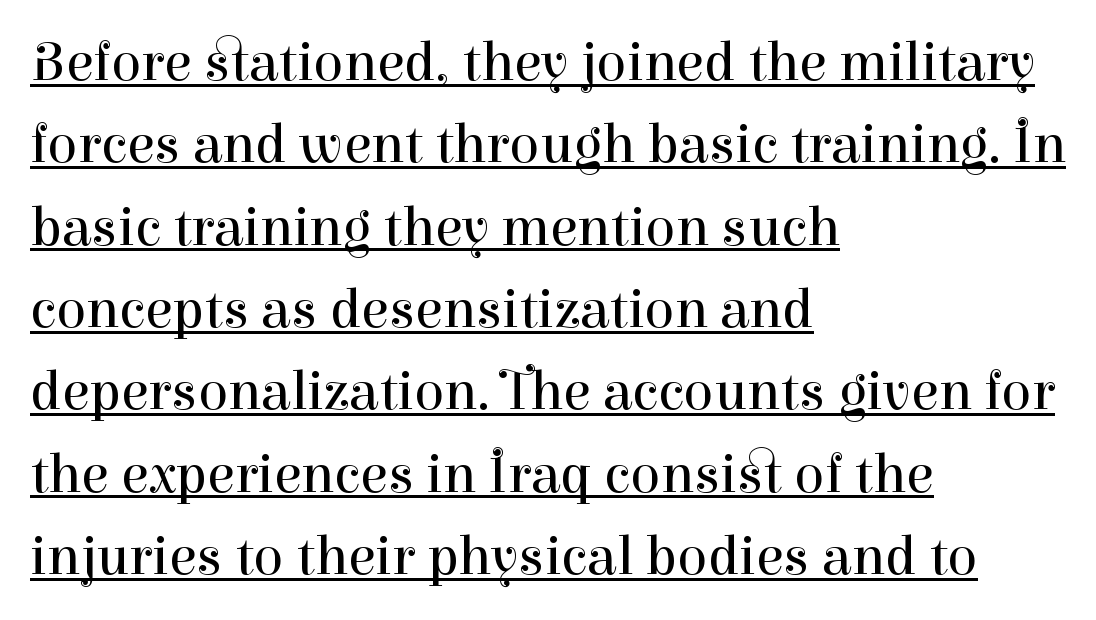
Q: Is the text bold? A: No.
Q: Is the text italic (slanted)? A: No, it is upright.
Q: Is the typeface a serif or a sans-serif typeface? A: Serif.
Q: Is the text underlined? A: Yes.
Q: How is the paragraph aligned? A: Left-aligned.
Q: Is the spacing between letters normal or unusually wide? A: Normal.
Q: Is the spacing between lines tight, normal or loose? A: Normal.
Q: Width (condensed, normal, or wide)? A: Normal.
Q: Stroke contrast? A: High.
Q: x-height? A: Medium.
Q: Monospaced? A: No.
